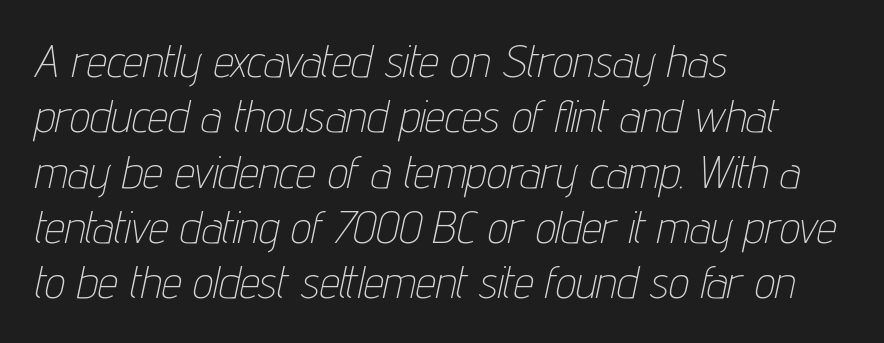
Only glyphs here, with clear space below each row. This sample uses plain, unmodified letter spacing. The typesetter chose a ragged-right arrangement here. Stem width sits at or under what a default text font uses. The face used here is proportionally spaced, like ordinary book or web type. Emphasis-style slanted type is in use.
